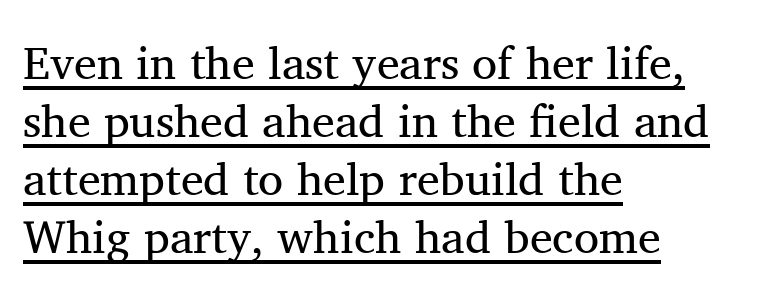
Q: Is the text bold? A: No.
Q: Is the text italic (slanted)? A: No, it is upright.
Q: Is the typeface a serif or a sans-serif typeface? A: Serif.
Q: Is the text underlined? A: Yes.
Q: How is the paragraph aligned? A: Left-aligned.
Q: Is the spacing between letters normal or unusually wide? A: Normal.
Q: Is the spacing between lines tight, normal or loose? A: Normal.
Q: Width (condensed, normal, or wide)? A: Normal.
Q: Stroke contrast? A: Medium.
Q: x-height? A: Medium.
Q: Monospaced? A: No.
